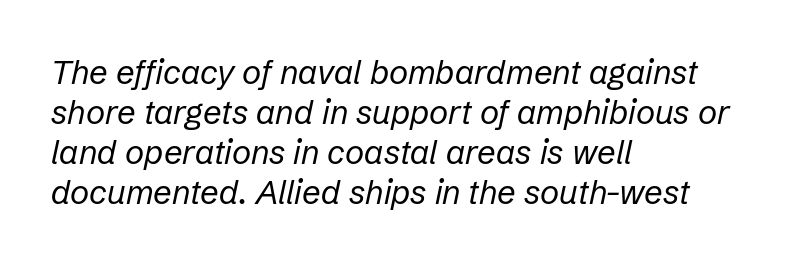
Q: Is the text bold? A: No.
Q: Is the text italic (slanted)? A: Yes, it leans right by about 12 degrees.
Q: Is the text underlined? A: No.
Q: How is the paragraph aligned? A: Left-aligned.
Q: Is the spacing between letters normal or unusually wide? A: Normal.
Q: Width (condensed, normal, or wide)? A: Normal.
Q: Stroke contrast? A: Low.
Q: x-height? A: Medium.
Q: Monospaced? A: No.
